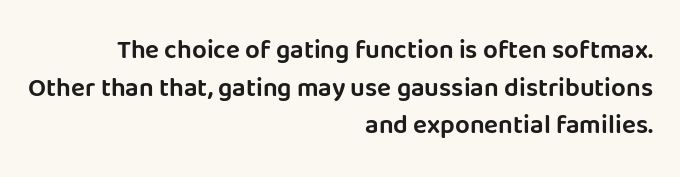
Q: Is the text italic (slanted)? A: No, it is upright.
Q: Is the text underlined? A: No.
Q: How is the paragraph aligned? A: Right-aligned.
Q: Is the spacing between letters normal or unusually wide? A: Normal.
Q: Is the spacing between lines tight, normal or loose? A: Normal.
